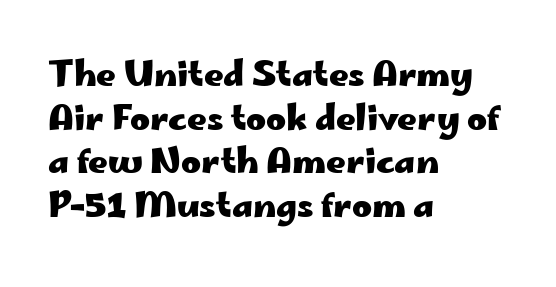
The block of text has a typical density, with ordinary space between rows. A typesetter would call this proportional, since set widths differ per character. The line texture is even and compact thanks to regular tracking. In CSS terms this would be text-align: left. The characters look thick and weighty, a clear bold. The gap between lines stays unmarked.
